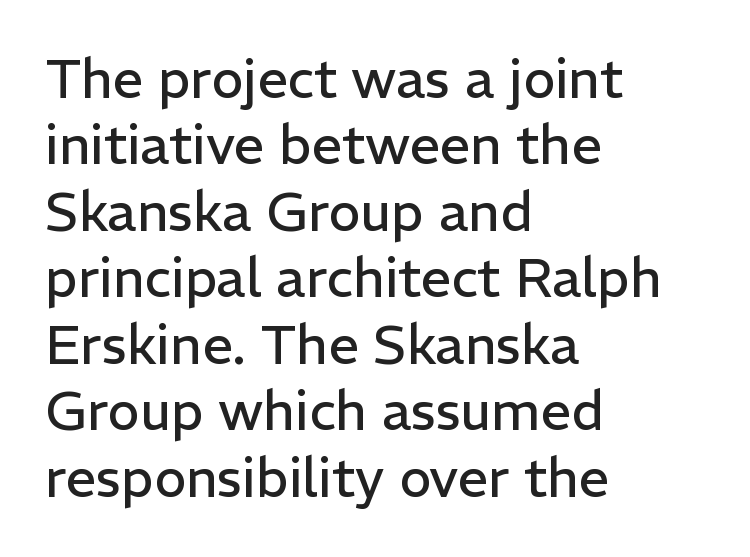
Q: Is the text bold? A: No.
Q: Is the text italic (slanted)? A: No, it is upright.
Q: Is the typeface a serif or a sans-serif typeface? A: Sans-serif.
Q: Is the text underlined? A: No.
Q: How is the paragraph aligned? A: Left-aligned.
Q: Is the spacing between letters normal or unusually wide? A: Normal.
Q: Width (condensed, normal, or wide)? A: Normal.
Q: Stroke contrast? A: Low.
Q: x-height? A: Medium.
Q: Monospaced? A: No.
